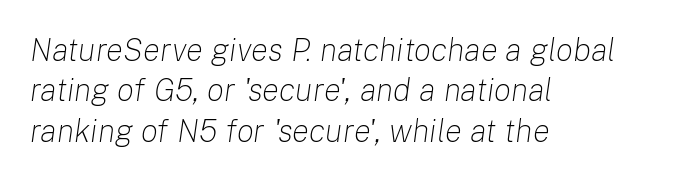
Q: Is the text bold? A: No.
Q: Is the text italic (slanted)? A: Yes, it leans right by about 8 degrees.
Q: Is the text underlined? A: No.
Q: How is the paragraph aligned? A: Left-aligned.
Q: Is the spacing between letters normal or unusually wide? A: Normal.
Q: Is the spacing between lines tight, normal or loose? A: Normal.
Q: Width (condensed, normal, or wide)? A: Normal.
Q: Stroke contrast? A: Low.
Q: x-height? A: Medium.
Q: Monospaced? A: No.
